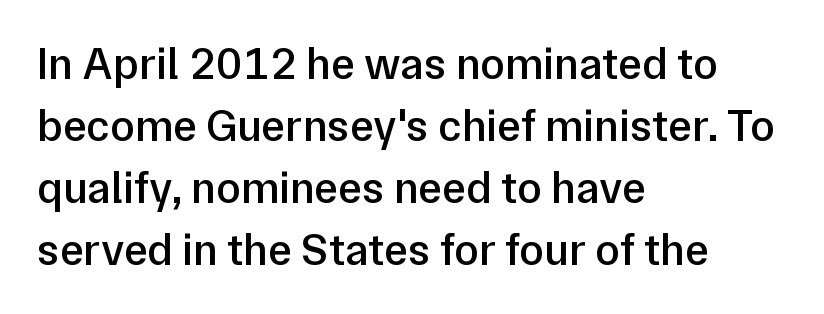
The space between consecutive lines is moderate. The rendering shows plain stroke endings on the letterforms — a sans-serif design. Character widths vary here, with narrow letters taking less room than wide ones. A semibold gives these letters moderate extra thickness, short of bold.
